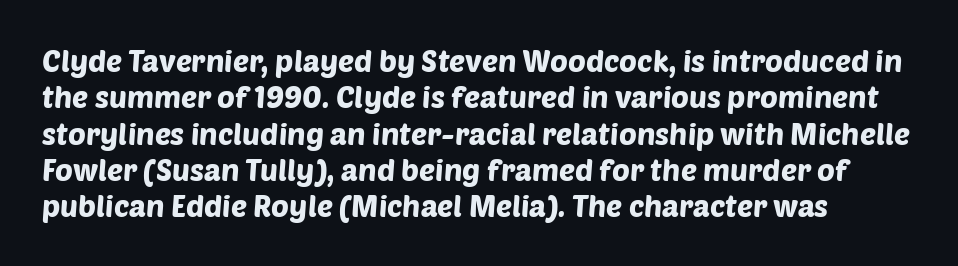
Think of a printed novel: that variable character pitch is what you see here. The words here are not underlined. The rendering keeps characters at their native spacing. Look at the bottom of the vertical strokes: they stop flat, with no serifs.
